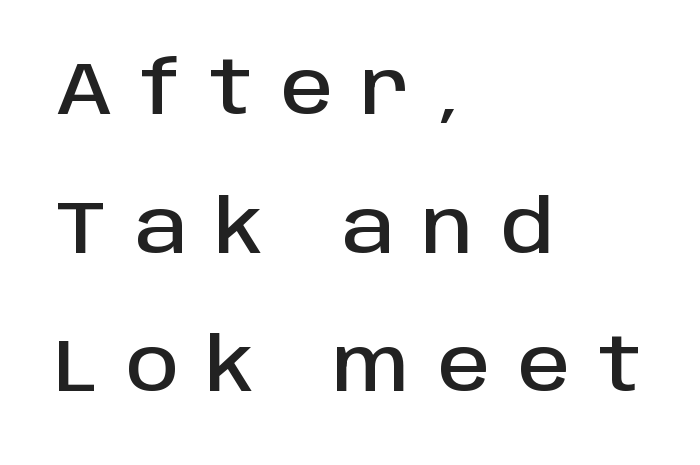
Q: Is the text italic (slanted)? A: No, it is upright.
Q: Is the typeface a serif or a sans-serif typeface? A: Sans-serif.
Q: Is the text underlined? A: No.
Q: How is the paragraph aligned? A: Left-aligned.
Q: Is the spacing between letters normal or unusually wide? A: Unusually wide.
Q: Is the spacing between lines tight, normal or loose? A: Loose.
Q: Width (condensed, normal, or wide)? A: Normal.
Q: Stroke contrast? A: Low.
Q: x-height? A: Large.
Q: Monospaced? A: No.
